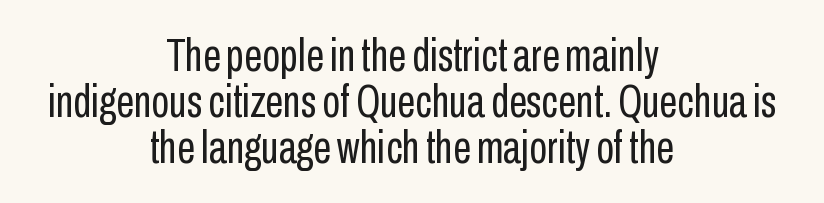
Is the stroke heavy? The answer is a plain regular-or-lighter. Do the letters lean? They stand straight. Cramped leading. In CSS terms this would be text-align: center. Caption: standard tracking, unaltered. Glance below the letters and you will spot only blank space.
